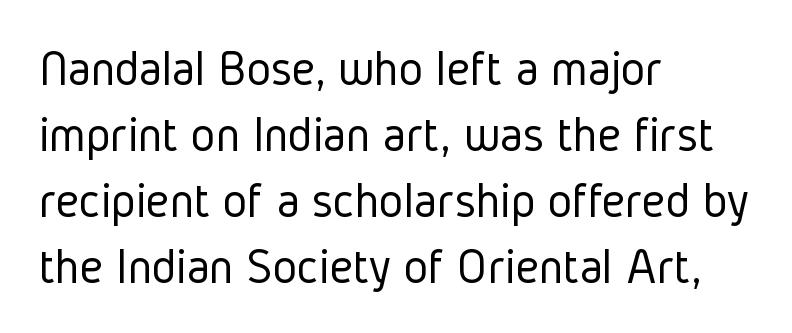
The image shows 52 px light, condensed sans-serif type, upright; set left-aligned, normal line spacing (1.27x), normal letter spacing, not underlined; low stroke contrast and a medium x-height.
